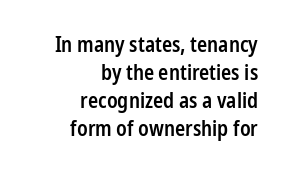
{"italic": "no", "bold": "semi", "underline": "no", "align": "right", "line_spacing": "normal", "line_spacing_ratio": 1.34, "letter_spacing": "normal", "letter_spacing_em": 0.0, "glyph_px": 21}
